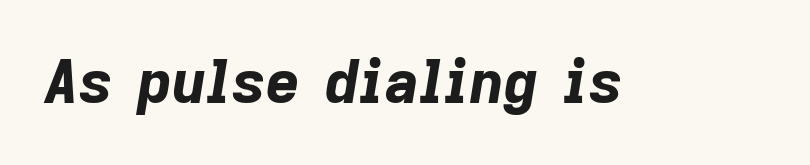
{"italic": "yes", "lean": "right", "slant_degrees": 9, "bold": "yes", "weight": "bold", "width": "normal", "stroke_contrast": "low", "x_height": "medium", "monospaced": "no", "underline": "no", "letter_spacing": "normal", "letter_spacing_em": 0.0, "glyph_px": 59}
